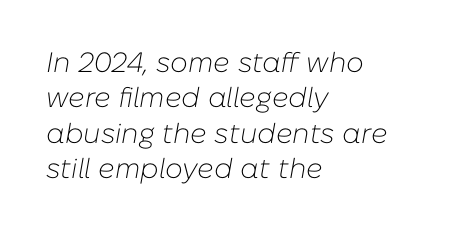
The image shows 28 px light type, italic (leaning right); set left-aligned, normal line spacing (1.26x), normal letter spacing, not underlined; low stroke contrast and a medium x-height.
